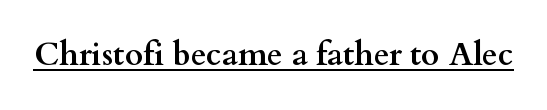
The image shows 32 px semibold, wide serif type, upright; set normal letter spacing, underlined; medium stroke contrast and a small x-height.
